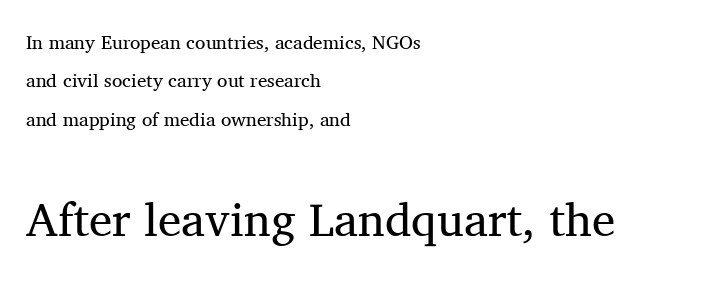
The image shows 47 px regular-weight serif type, upright; set left-aligned, loose line spacing (2.02x), normal letter spacing, not underlined; the second (bottom) block is 2.47x larger; medium stroke contrast and a medium x-height.
